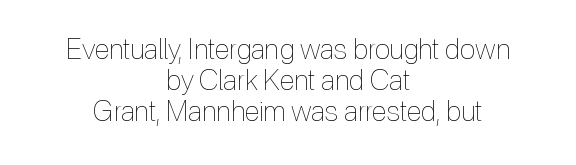
Is this a fixed-width face? No — the glyphs have proportional, varying widths. Each row of text sits above clean, open space. Visually the block forms a symmetrical silhouette, jagged on both flanks. Glyph-to-glyph distance matches everyday printed text. You can tell it's not italic because the verticals are truly vertical. Line spacing here is tight.
